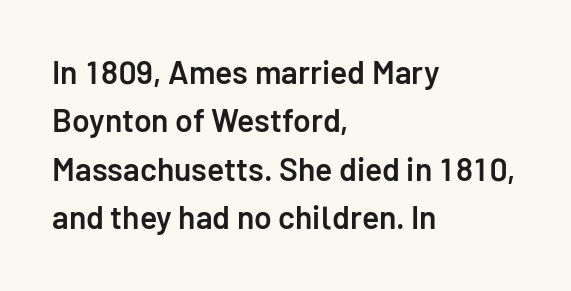
The ragged edge is on the right, which tells us the setting is flush left. Any mark beneath the type? The region is blank. Caption: standard tracking, unaltered. Ordinary non-slanted type is in use. Is this a fixed-width face? No — the glyphs have proportional, varying widths.
